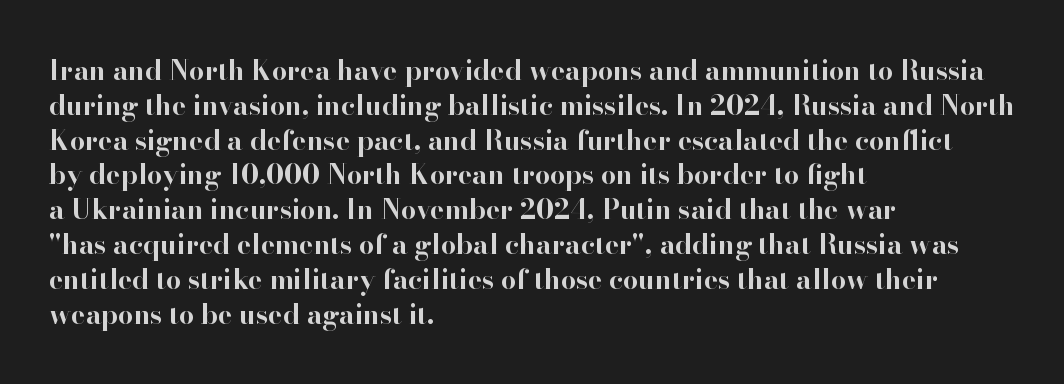
The image shows 27 px bold type, upright; set left-aligned, normal line spacing (1.29x), normal letter spacing, not underlined.
